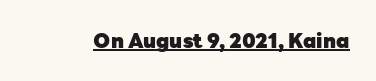
{"italic": "no", "bold": "yes", "underline": "yes", "letter_spacing": "normal", "letter_spacing_em": 0.0, "glyph_px": 20}
